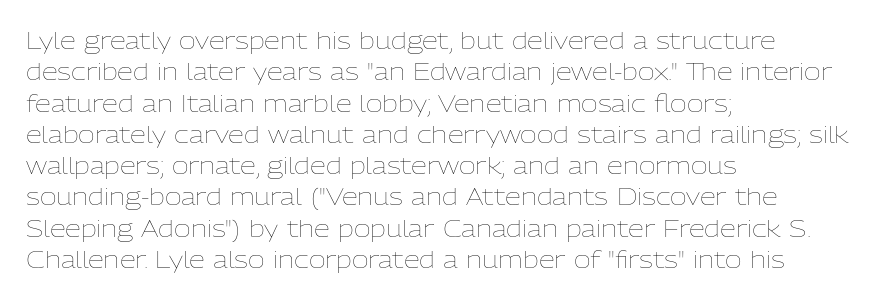
Q: Is the text bold? A: No.
Q: Is the text italic (slanted)? A: No, it is upright.
Q: Is the text underlined? A: No.
Q: How is the paragraph aligned? A: Left-aligned.
Q: Is the spacing between letters normal or unusually wide? A: Normal.
Q: Is the spacing between lines tight, normal or loose? A: Normal.
